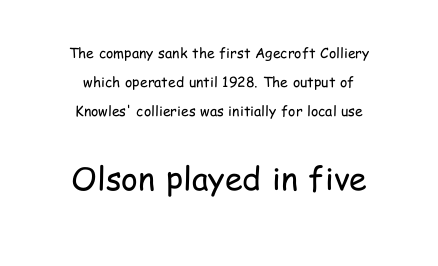
The image shows 32 px regular-weight, condensed sans-serif type, upright; set centered, loose line spacing (2.07x), normal letter spacing, not underlined; the second (bottom) block is 2.29x larger; low stroke contrast and a medium x-height.
